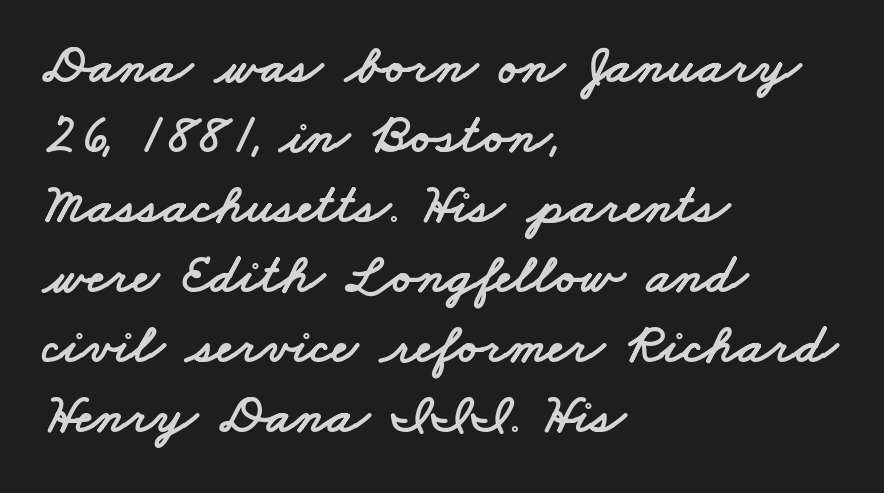
{"serif": "no", "width": "wide", "stroke_contrast": "low", "x_height": "small", "monospaced": "no", "underline": "no", "align": "left", "line_spacing": "normal", "line_spacing_ratio": 1.25, "letter_spacing": "normal", "letter_spacing_em": 0.0, "glyph_px": 56}
